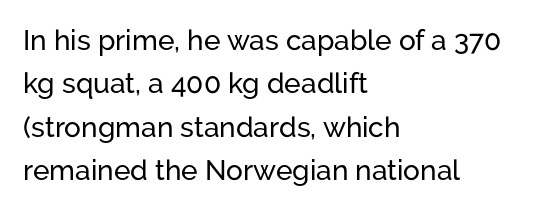
Characters remain perfectly vertical along every line. Looks like regular typesetting: each glyph gets only the width it needs. Stroke terminals: plain, sans-serif. The line-height multiplier appears to be the usual default.
